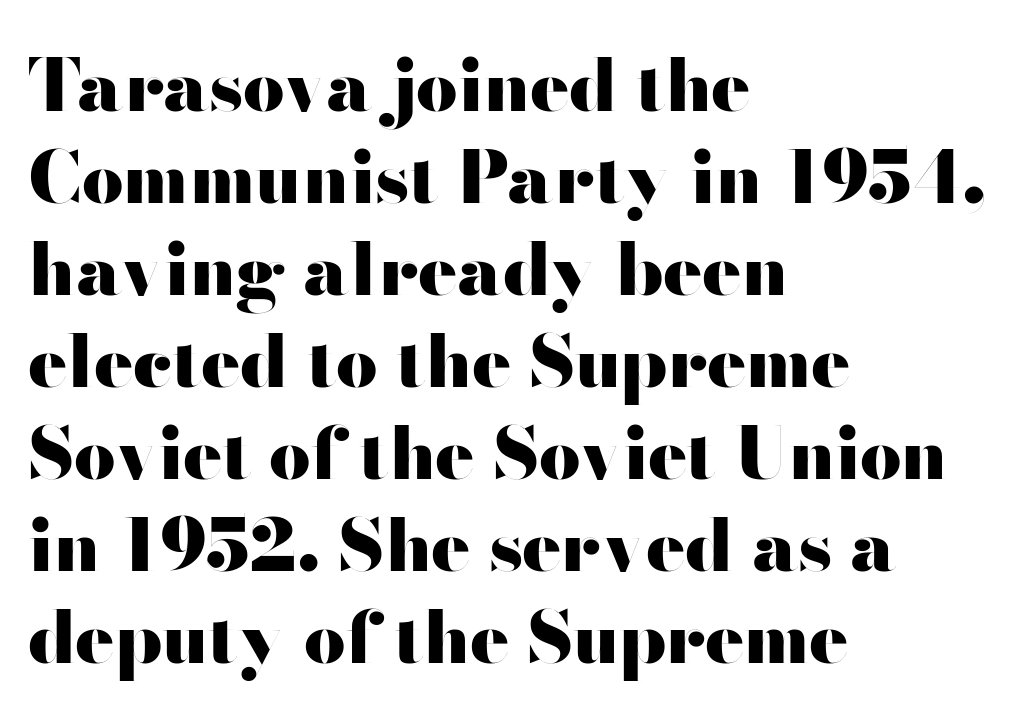
{"italic": "no", "bold": "yes", "weight": "heavy", "width": "wide", "stroke_contrast": "high", "x_height": "small", "monospaced": "no", "underline": "no", "align": "left", "line_spacing": "normal", "line_spacing_ratio": 1.26, "letter_spacing": "normal", "letter_spacing_em": 0.0, "glyph_px": 73}
